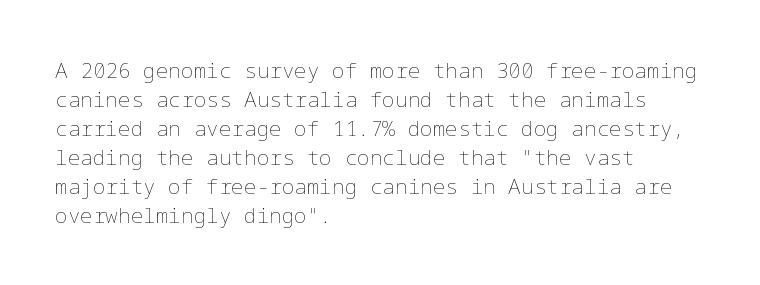
Letters rest on an invisible, unmarked baseline. Heaviness? Minimal to ordinary, like unemphasized prose. The rendering anchors every line to the left-hand side. The line-height multiplier appears to be the usual default.
